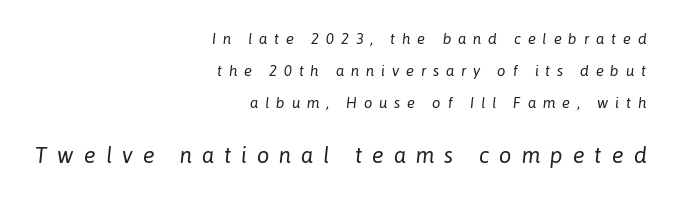
{"italic": "yes", "lean": "right", "slant_degrees": 6, "bold": "no", "underline": "no", "align": "right", "line_spacing": "loose", "line_spacing_ratio": 2.12, "letter_spacing": "wide", "letter_spacing_em": 0.45, "larger_block": "second", "size_ratio": 1.47, "glyph_px": 22}
